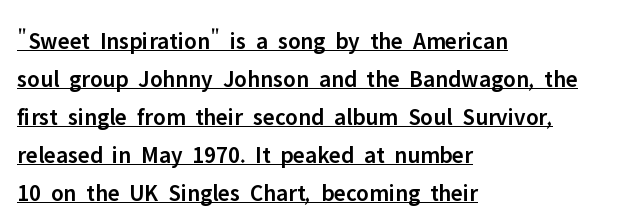
{"italic": "no", "bold": "semi", "underline": "yes", "align": "left", "line_spacing": "normal", "line_spacing_ratio": 1.58, "letter_spacing": "normal", "letter_spacing_em": 0.0, "glyph_px": 24}
